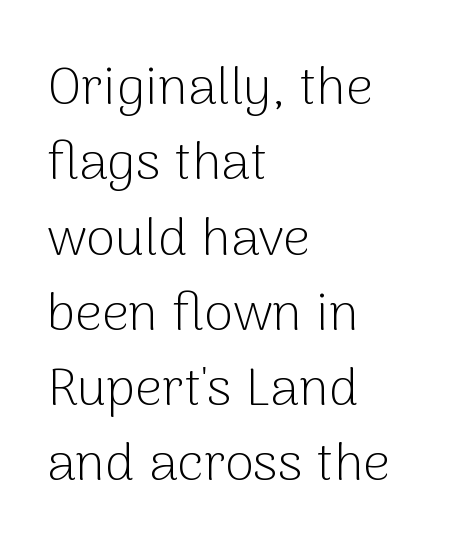
Q: Is the text bold? A: No.
Q: Is the text italic (slanted)? A: No, it is upright.
Q: Is the typeface a serif or a sans-serif typeface? A: Sans-serif.
Q: Is the text underlined? A: No.
Q: How is the paragraph aligned? A: Left-aligned.
Q: Is the spacing between letters normal or unusually wide? A: Normal.
Q: Is the spacing between lines tight, normal or loose? A: Normal.
Q: Width (condensed, normal, or wide)? A: Normal.
Q: Stroke contrast? A: Low.
Q: x-height? A: Medium.
Q: Monospaced? A: No.
